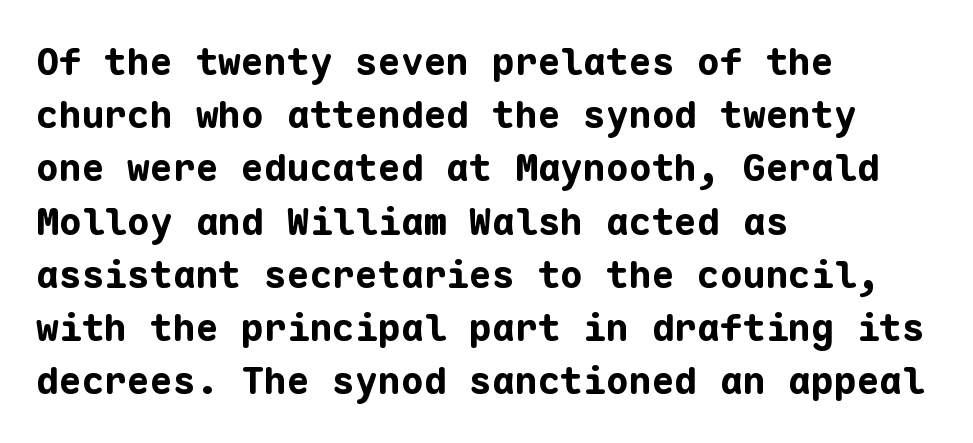
The image shows 38 px bold sans-serif type, upright, monospaced; set left-aligned, normal line spacing (1.4x), normal letter spacing, not underlined; low stroke contrast and a medium x-height.
